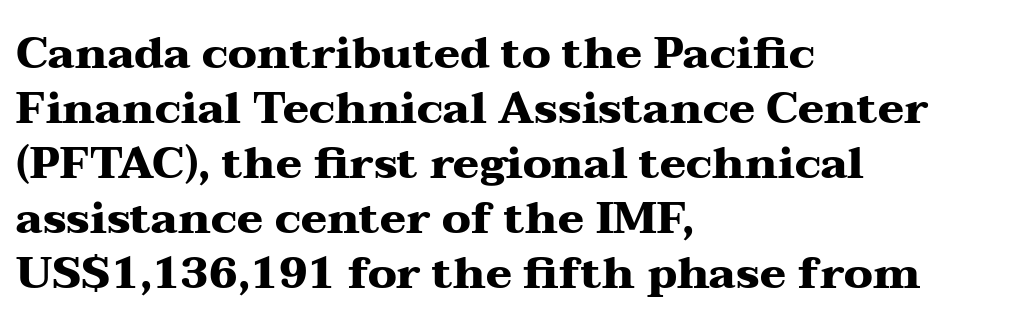
{"serif": "yes", "italic": "no", "bold": "yes", "weight": "heavy", "width": "wide", "stroke_contrast": "medium", "x_height": "medium", "monospaced": "no", "underline": "no", "align": "left", "line_spacing": "normal", "line_spacing_ratio": 1.25, "letter_spacing": "normal", "letter_spacing_em": 0.0, "glyph_px": 44}
